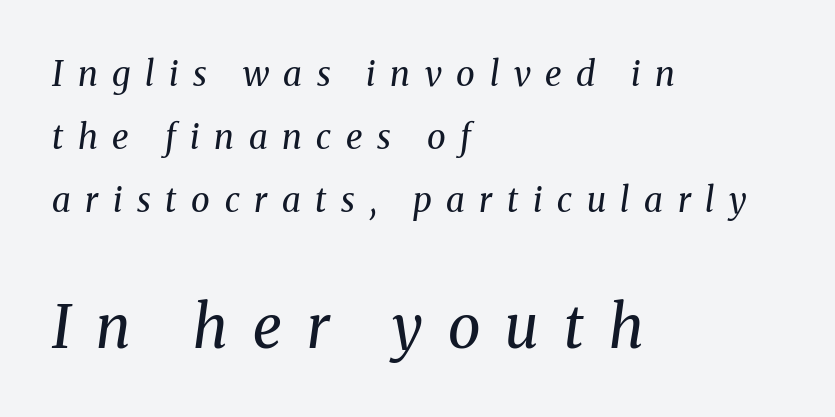
Q: Is the text bold? A: No.
Q: Is the text italic (slanted)? A: Yes, it leans right by about 8 degrees.
Q: Is the typeface a serif or a sans-serif typeface? A: Serif.
Q: Is the text underlined? A: No.
Q: How is the paragraph aligned? A: Left-aligned.
Q: Is the spacing between letters normal or unusually wide? A: Unusually wide.
Q: Which block of text is set in a larger size, the first (top) or the second (bottom)? A: The second (bottom) one.
Q: Width (condensed, normal, or wide)? A: Normal.
Q: Stroke contrast? A: Medium.
Q: x-height? A: Medium.
Q: Monospaced? A: No.
